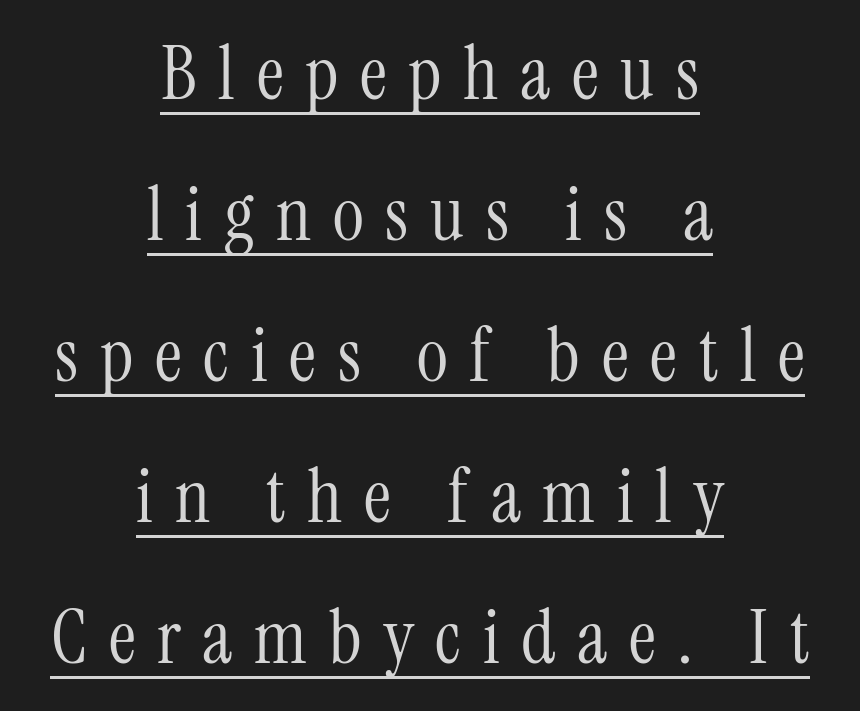
Q: Is the text bold? A: No.
Q: Is the text italic (slanted)? A: No, it is upright.
Q: Is the typeface a serif or a sans-serif typeface? A: Serif.
Q: Is the text underlined? A: Yes.
Q: How is the paragraph aligned? A: Centered.
Q: Is the spacing between letters normal or unusually wide? A: Unusually wide.
Q: Width (condensed, normal, or wide)? A: Condensed.
Q: Stroke contrast? A: Medium.
Q: x-height? A: Medium.
Q: Monospaced? A: No.
